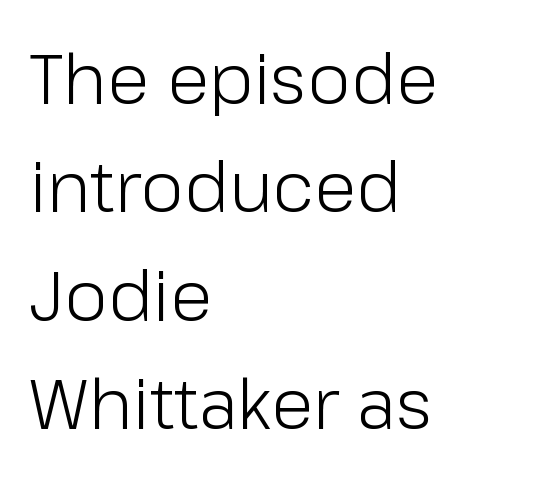
Q: Is the text bold? A: No.
Q: Is the text italic (slanted)? A: No, it is upright.
Q: Is the typeface a serif or a sans-serif typeface? A: Sans-serif.
Q: Is the text underlined? A: No.
Q: How is the paragraph aligned? A: Left-aligned.
Q: Is the spacing between letters normal or unusually wide? A: Normal.
Q: Is the spacing between lines tight, normal or loose? A: Normal.
Q: Width (condensed, normal, or wide)? A: Normal.
Q: Stroke contrast? A: Low.
Q: x-height? A: Medium.
Q: Monospaced? A: No.
